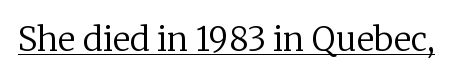
The type family on display is of the serif kind. The lettering stays uniformly vertical, giving the passage a roman look. In designer terms, the underline attribute is active on this setting. What stands out about the letter spacing? Nothing — it is the standard amount. Is this a fixed-width face? No — the glyphs have proportional, varying widths. On a weight scale, this lands at 450 or below.
